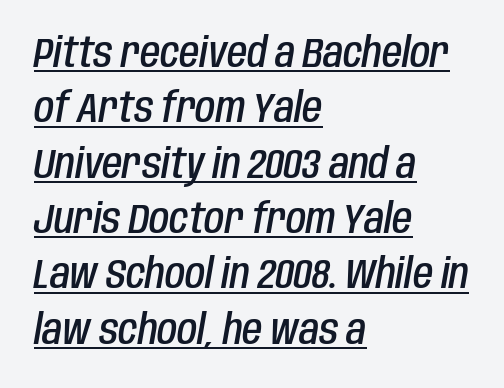
{"italic": "yes", "lean": "right", "slant_degrees": 10, "bold": "semi", "weight": "semibold", "width": "condensed", "stroke_contrast": "low", "x_height": "large", "monospaced": "no", "underline": "yes", "align": "left", "line_spacing": "normal", "line_spacing_ratio": 1.35, "letter_spacing": "normal", "letter_spacing_em": 0.0, "glyph_px": 41}
